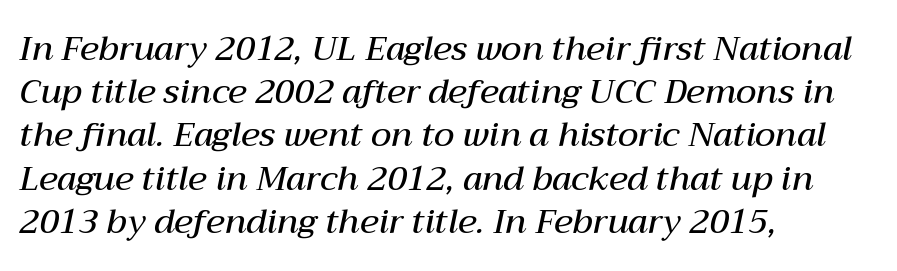
Q: Is the text bold? A: Semi-bold.
Q: Is the text italic (slanted)? A: Yes, it leans right by about 12 degrees.
Q: Is the text underlined? A: No.
Q: How is the paragraph aligned? A: Left-aligned.
Q: Is the spacing between letters normal or unusually wide? A: Normal.
Q: Is the spacing between lines tight, normal or loose? A: Normal.
Q: Width (condensed, normal, or wide)? A: Normal.
Q: Stroke contrast? A: Medium.
Q: x-height? A: Medium.
Q: Monospaced? A: No.
